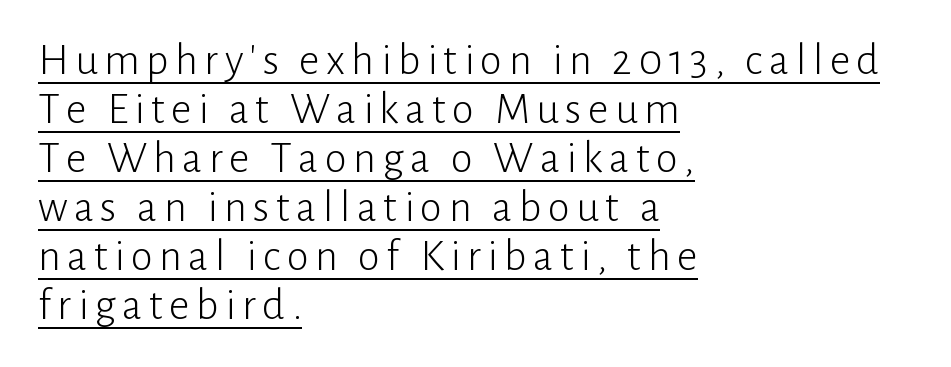
The image shows 45 px light sans-serif type, upright; set left-aligned, tight line spacing (1.09x), underlined; low stroke contrast and a medium x-height.
